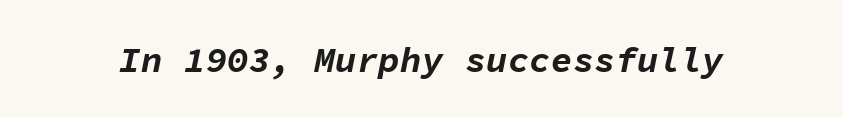
A clean baseline with only descenders dipping below it. Slanted lettering throughout. The passage shown is typed in a monospace face where columns stay perfectly aligned. Inter-character spacing is left at the font's built-in metrics.
